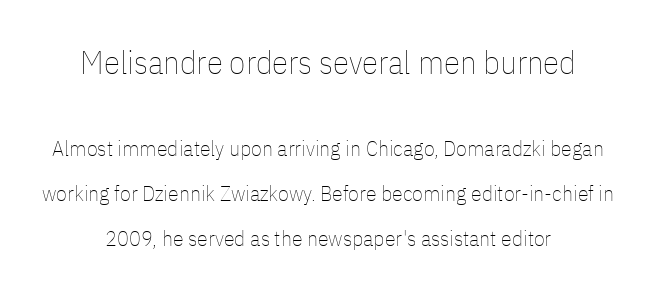
The image shows 33 px thin, condensed type, upright; set centered, loose line spacing (2.03x), normal letter spacing, not underlined; the first (top) block is 1.5x larger; low stroke contrast and a medium x-height.
